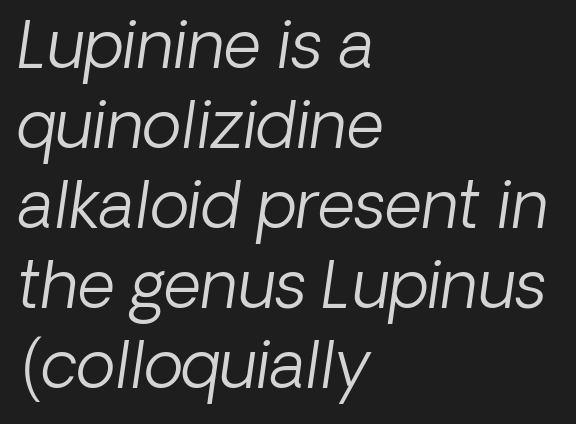
{"serif": "no", "bold": "no", "weight": "light", "width": "normal", "stroke_contrast": "low", "x_height": "medium", "monospaced": "no", "underline": "no", "align": "left", "line_spacing_ratio": 1.23, "letter_spacing": "normal", "letter_spacing_em": 0.0, "glyph_px": 65}
